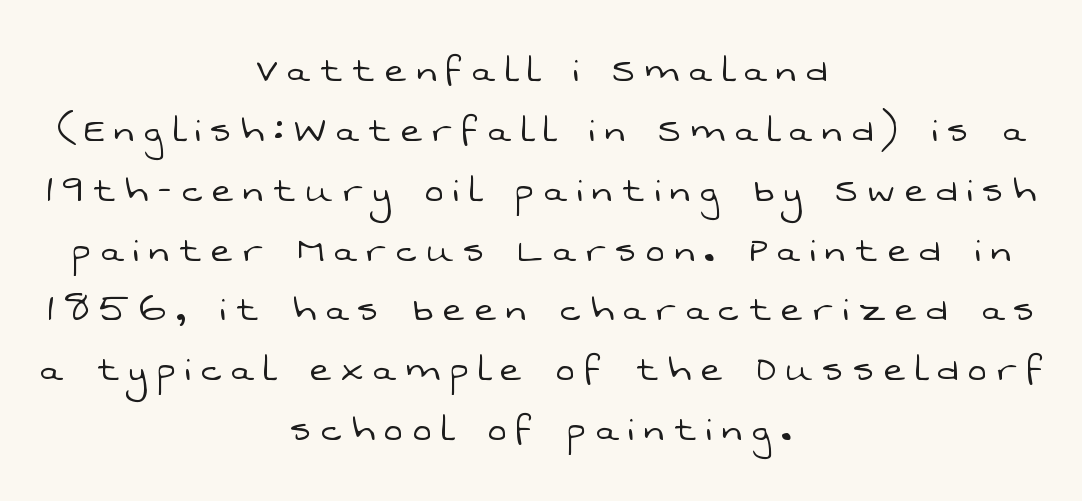
{"serif": "no", "bold": "no", "weight": "light", "width": "normal", "stroke_contrast": "low", "x_height": "medium", "monospaced": "no", "underline": "no", "align": "center", "line_spacing": "normal", "line_spacing_ratio": 1.36, "letter_spacing": "wide", "letter_spacing_em": 0.24, "glyph_px": 44}
